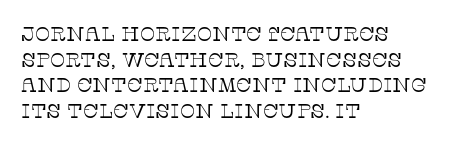
Q: Is the text bold? A: No.
Q: Is the text italic (slanted)? A: No, it is upright.
Q: Is the text underlined? A: No.
Q: How is the paragraph aligned? A: Left-aligned.
Q: Is the spacing between letters normal or unusually wide? A: Normal.
Q: Is the spacing between lines tight, normal or loose? A: Normal.
